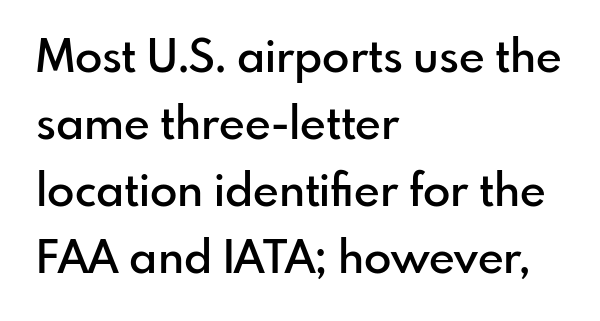
Q: Is the text bold? A: Semi-bold.
Q: Is the text italic (slanted)? A: No, it is upright.
Q: Is the typeface a serif or a sans-serif typeface? A: Sans-serif.
Q: Is the text underlined? A: No.
Q: How is the paragraph aligned? A: Left-aligned.
Q: Is the spacing between letters normal or unusually wide? A: Normal.
Q: Is the spacing between lines tight, normal or loose? A: Normal.
Q: Width (condensed, normal, or wide)? A: Normal.
Q: Stroke contrast? A: Low.
Q: x-height? A: Small.
Q: Monospaced? A: No.
